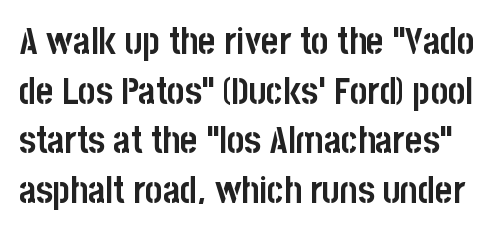
Q: Is the text bold? A: Yes.
Q: Is the text italic (slanted)? A: No, it is upright.
Q: Is the typeface a serif or a sans-serif typeface? A: Sans-serif.
Q: Is the text underlined? A: No.
Q: Is the spacing between letters normal or unusually wide? A: Normal.
Q: Is the spacing between lines tight, normal or loose? A: Normal.
Q: Width (condensed, normal, or wide)? A: Condensed.
Q: Stroke contrast? A: Low.
Q: x-height? A: Large.
Q: Monospaced? A: No.
